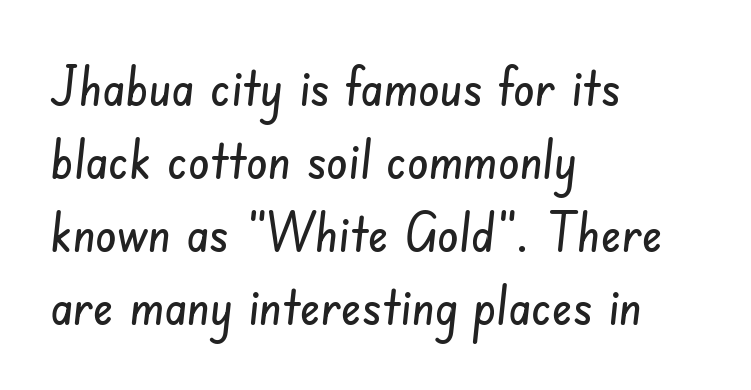
Q: Is the typeface a serif or a sans-serif typeface? A: Sans-serif.
Q: Is the text underlined? A: No.
Q: How is the paragraph aligned? A: Left-aligned.
Q: Is the spacing between letters normal or unusually wide? A: Normal.
Q: Is the spacing between lines tight, normal or loose? A: Normal.
Q: Width (condensed, normal, or wide)? A: Condensed.
Q: Stroke contrast? A: Low.
Q: x-height? A: Small.
Q: Monospaced? A: No.
